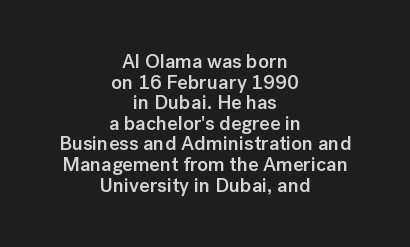
{"italic": "no", "bold": "semi", "underline": "no", "align": "center", "line_spacing": "tight", "line_spacing_ratio": 1.03, "letter_spacing": "normal", "letter_spacing_em": 0.0, "glyph_px": 20}
